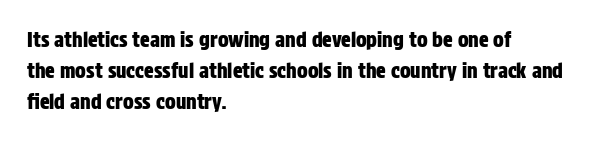
Letter spacing: default. This rendering uses left alignment, leaving the right contour irregular. The axis of the letterforms is exactly vertical. Evenly set lines give the paragraph a standard silhouette.
